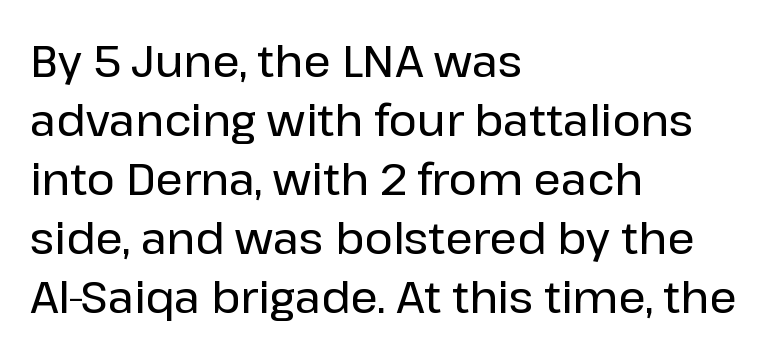
The image shows 43 px sans-serif type, upright; set left-aligned, normal line spacing (1.37x), normal letter spacing, not underlined; low stroke contrast and a medium x-height.
